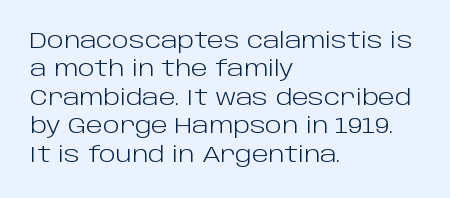
Q: Is the text bold? A: No.
Q: Is the text italic (slanted)? A: No, it is upright.
Q: Is the text underlined? A: No.
Q: How is the paragraph aligned? A: Left-aligned.
Q: Is the spacing between letters normal or unusually wide? A: Normal.
Q: Is the spacing between lines tight, normal or loose? A: Normal.
